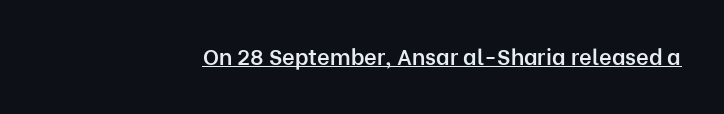
The image shows 22 px text type, upright; set right-aligned, normal letter spacing, underlined.
